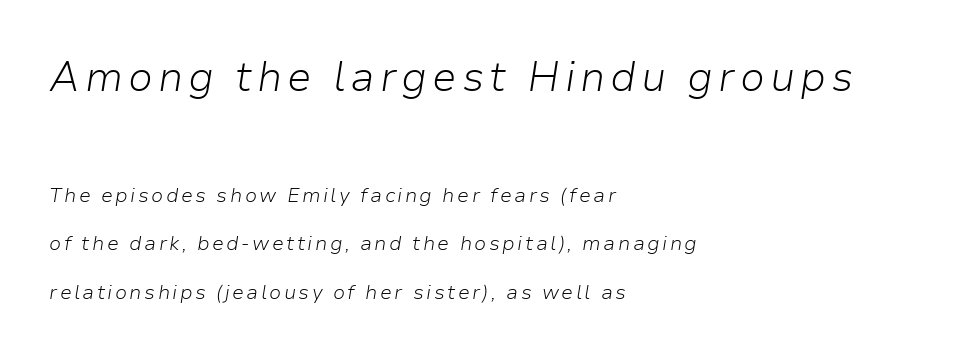
The rag falls on the right side of this text block. Looks like regular typesetting: each glyph gets only the width it needs. Is there much room between lines? Yes — plenty of vertical air separates them. Of the two passages, the one on top uses the larger point size. Slanted lettering throughout. The words here are not underlined.
